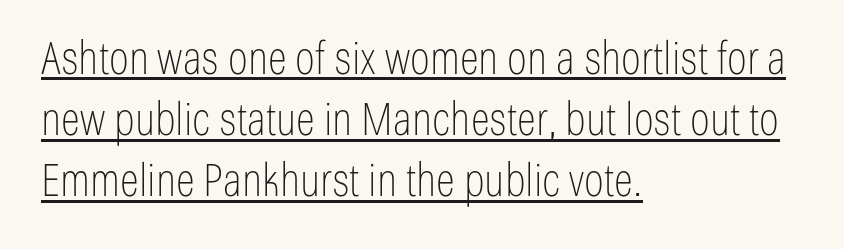
{"serif": "no", "italic": "no", "bold": "no", "weight": "thin", "width": "condensed", "stroke_contrast": "low", "x_height": "medium", "monospaced": "no", "underline": "yes", "align": "left", "line_spacing": "normal", "line_spacing_ratio": 1.36, "letter_spacing": "normal", "letter_spacing_em": 0.0, "glyph_px": 45}
